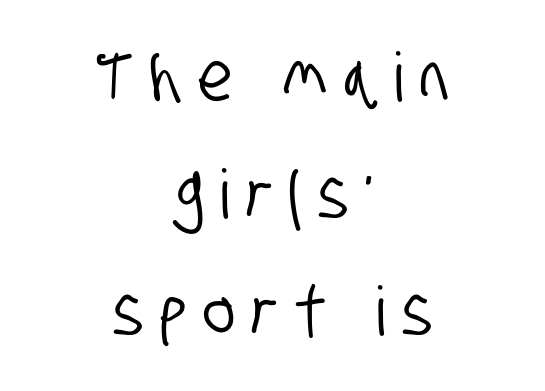
{"serif": "no", "width": "condensed", "stroke_contrast": "low", "x_height": "large", "monospaced": "no", "underline": "no", "align": "center", "line_spacing_ratio": 1.72, "letter_spacing": "wide", "letter_spacing_em": 0.25, "glyph_px": 68}
